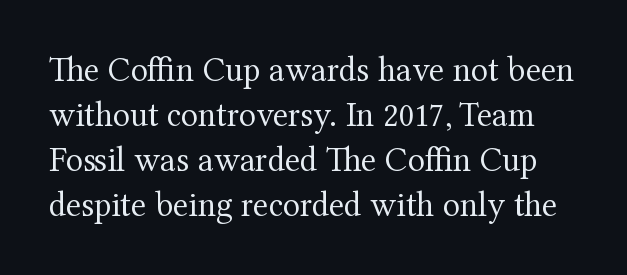
{"serif": "yes", "italic": "no", "bold": "no", "weight": "regular", "width": "normal", "stroke_contrast": "medium", "x_height": "medium", "monospaced": "no", "underline": "no", "line_spacing": "normal", "line_spacing_ratio": 1.29, "letter_spacing": "normal", "letter_spacing_em": 0.0, "glyph_px": 35}
